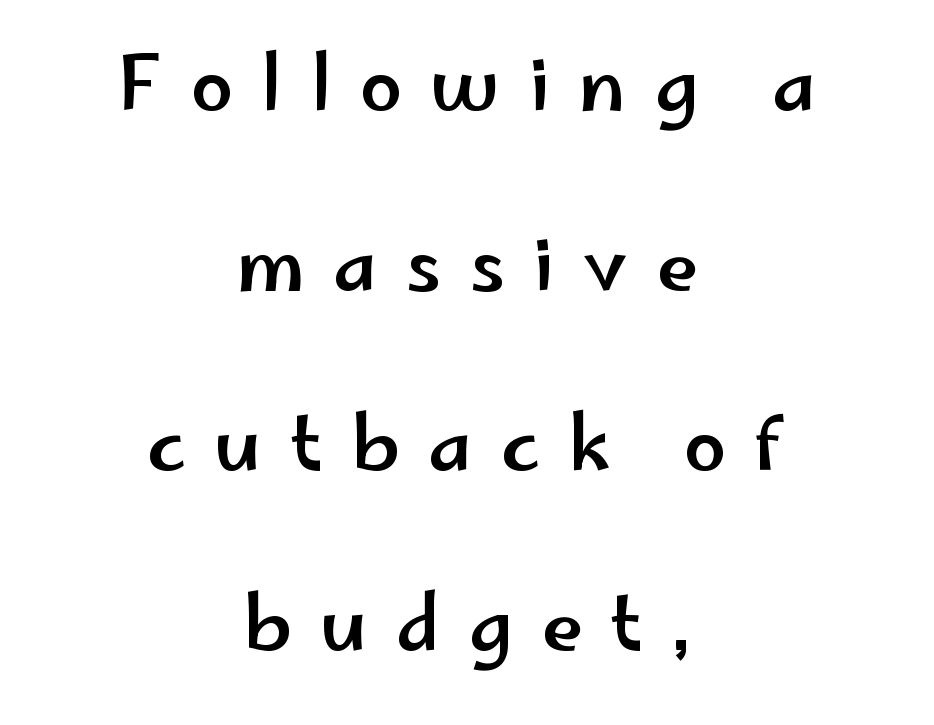
The image shows 75 px wide sans-serif type, upright; set centered, loose line spacing (2.4x), unusually wide letter spacing (+0.38 em), not underlined; low stroke contrast and a small x-height.
